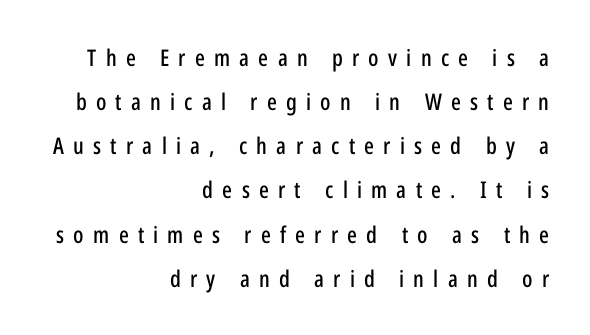
{"italic": "no", "underline": "no", "align": "right", "line_spacing": "loose", "line_spacing_ratio": 1.92, "letter_spacing": "wide", "letter_spacing_em": 0.4, "glyph_px": 23}
